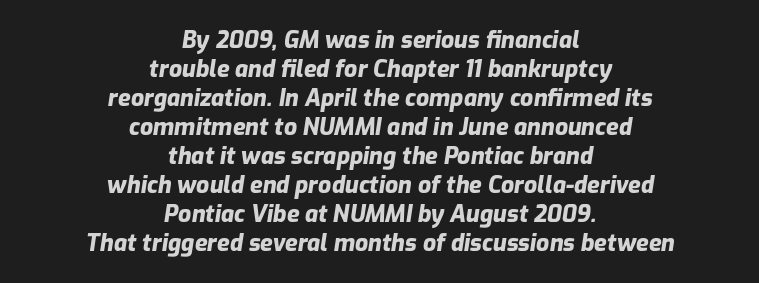
Q: Is the text bold? A: Yes.
Q: Is the text italic (slanted)? A: Yes, it leans right by about 9 degrees.
Q: Is the text underlined? A: No.
Q: How is the paragraph aligned? A: Centered.
Q: Is the spacing between letters normal or unusually wide? A: Normal.
Q: Is the spacing between lines tight, normal or loose? A: Normal.
